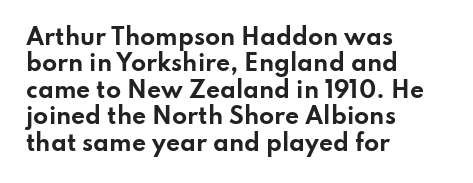
Q: Is the text bold? A: Yes.
Q: Is the text italic (slanted)? A: No, it is upright.
Q: Is the text underlined? A: No.
Q: How is the paragraph aligned? A: Left-aligned.
Q: Is the spacing between letters normal or unusually wide? A: Normal.
